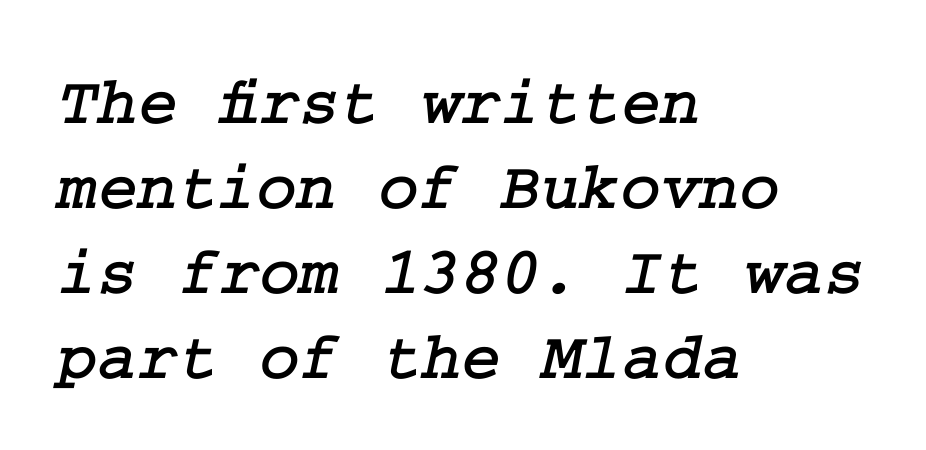
The image shows 68 px serif type; set left-aligned, normal line spacing (1.25x), normal letter spacing, not underlined; low stroke contrast and a medium x-height.
